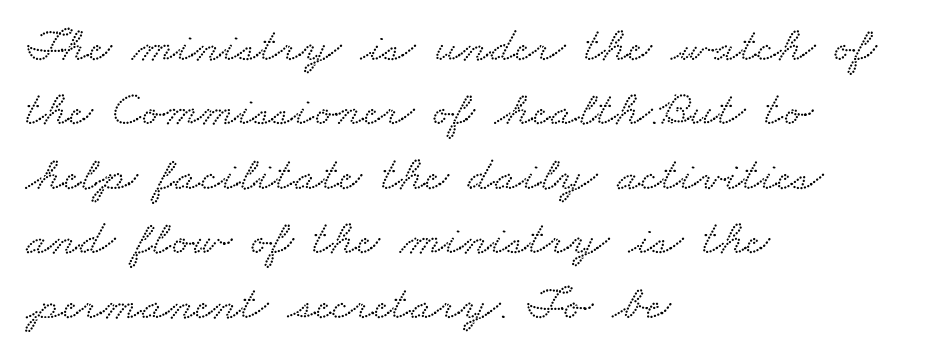
Here the designer chose a conventional face with non-uniform glyph widths. The area under the type is left untouched. The rag falls on the right side of this text block. Are there feet on the stems? There are — it's a serif. The space between consecutive lines is moderate.
